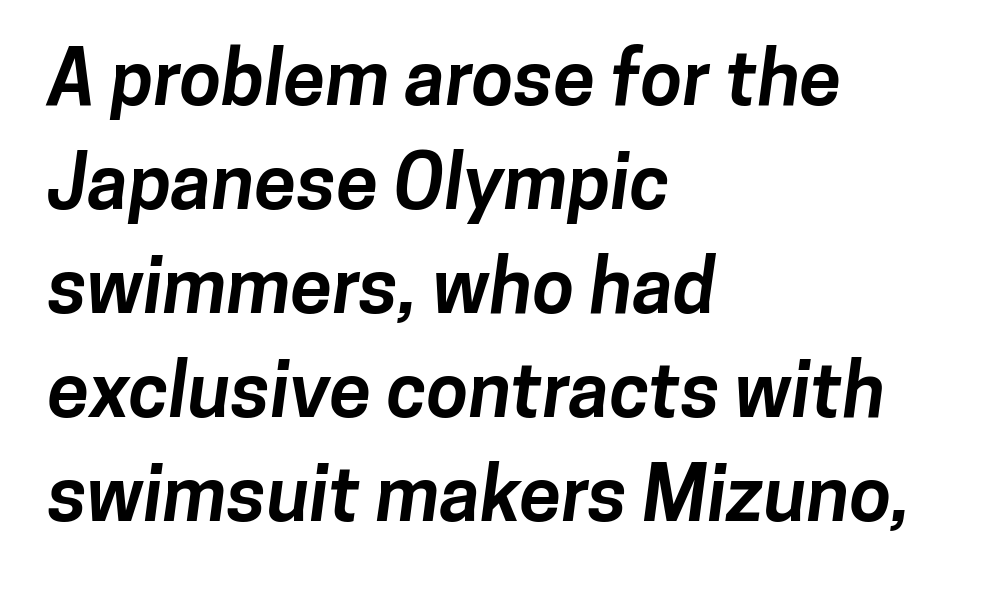
The image shows 76 px bold sans-serif type; set left-aligned, normal line spacing (1.37x), normal letter spacing, not underlined; low stroke contrast and a medium x-height.
